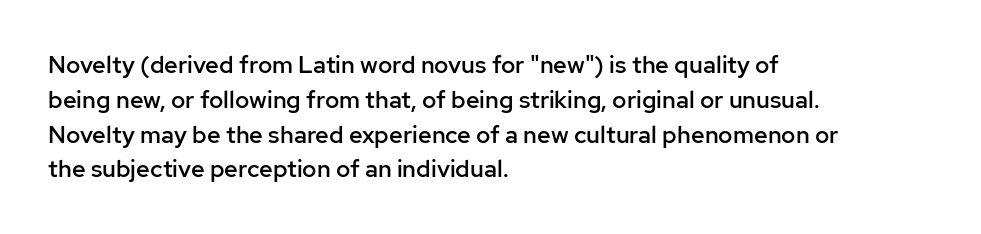
Notice how descenders clear the ascenders below comfortably — that's standard leading. It's the straight-up-and-down kind of type. Horizontally, the lines are justified to the leading edge only. Is the letter spacing exaggerated? No — it looks like the ordinary default. Semibold letterforms, between regular and bold.
